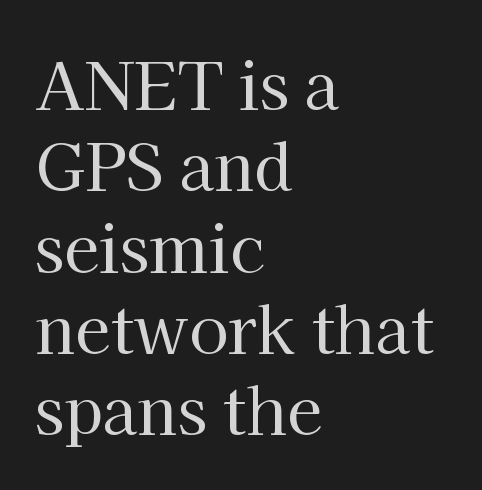
{"serif": "yes", "italic": "no", "bold": "no", "weight": "regular", "width": "normal", "stroke_contrast": "high", "x_height": "medium", "monospaced": "no", "underline": "no", "align": "left", "line_spacing": "normal", "line_spacing_ratio": 1.27, "letter_spacing": "normal", "letter_spacing_em": 0.0, "glyph_px": 64}
